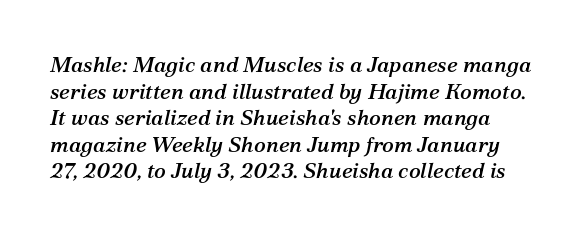
{"italic": "yes", "lean": "right", "slant_degrees": 12, "underline": "no", "line_spacing_ratio": 1.21, "letter_spacing": "normal", "letter_spacing_em": 0.0, "glyph_px": 22}
